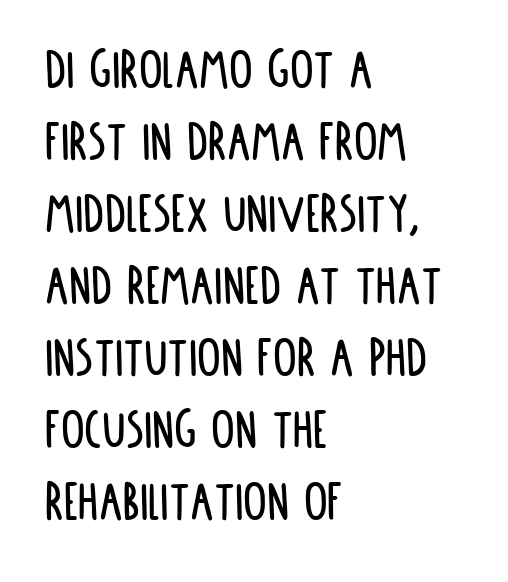
{"serif": "no", "italic": "no", "width": "condensed", "stroke_contrast": "low", "x_height": "large", "monospaced": "no", "underline": "no", "align": "left", "line_spacing_ratio": 1.22, "letter_spacing": "normal", "letter_spacing_em": 0.0, "glyph_px": 59}
